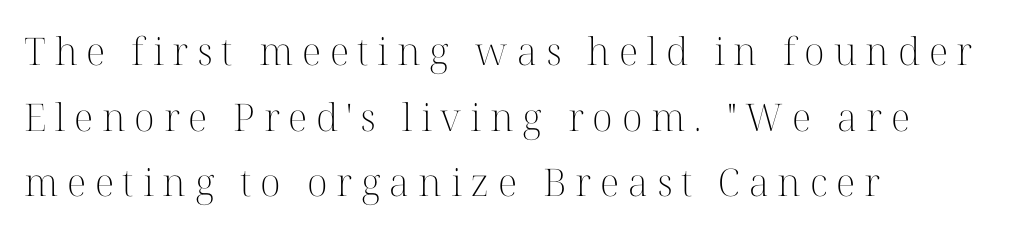
Q: Is the text bold? A: No.
Q: Is the text italic (slanted)? A: No, it is upright.
Q: Is the typeface a serif or a sans-serif typeface? A: Serif.
Q: Is the text underlined? A: No.
Q: How is the paragraph aligned? A: Left-aligned.
Q: Is the spacing between letters normal or unusually wide? A: Unusually wide.
Q: Width (condensed, normal, or wide)? A: Normal.
Q: Stroke contrast? A: High.
Q: x-height? A: Medium.
Q: Monospaced? A: No.
